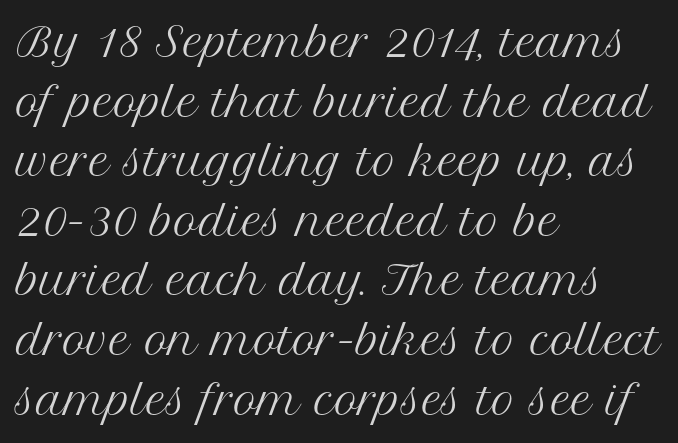
{"serif": "yes", "bold": "no", "weight": "regular", "width": "normal", "stroke_contrast": "medium", "x_height": "medium", "monospaced": "no", "underline": "no", "align": "left", "line_spacing": "normal", "line_spacing_ratio": 1.49, "letter_spacing": "normal", "letter_spacing_em": 0.0, "glyph_px": 40}
